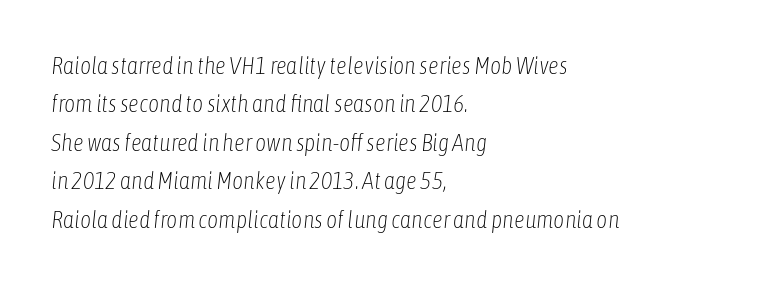
{"italic": "yes", "lean": "right", "slant_degrees": 6, "bold": "no", "underline": "no", "align": "left", "line_spacing": "normal", "line_spacing_ratio": 1.6, "letter_spacing": "normal", "letter_spacing_em": 0.0, "glyph_px": 24}
